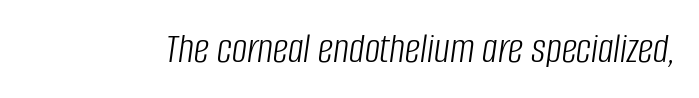
Q: Is the text bold? A: No.
Q: Is the text italic (slanted)? A: Yes, it leans right by about 8 degrees.
Q: Is the text underlined? A: No.
Q: Is the spacing between letters normal or unusually wide? A: Normal.
Q: Width (condensed, normal, or wide)? A: Condensed.
Q: Stroke contrast? A: Low.
Q: x-height? A: Large.
Q: Monospaced? A: No.
